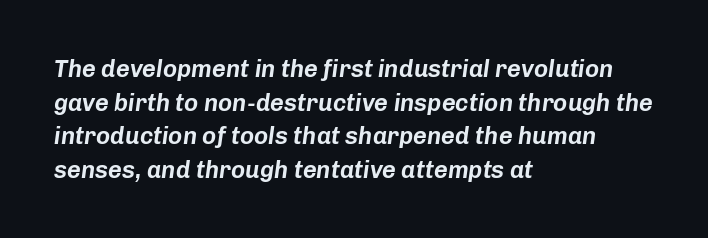
The image shows 24 px text type, italic (leaning right); set left-aligned, normal line spacing (1.4x), normal letter spacing, not underlined.
